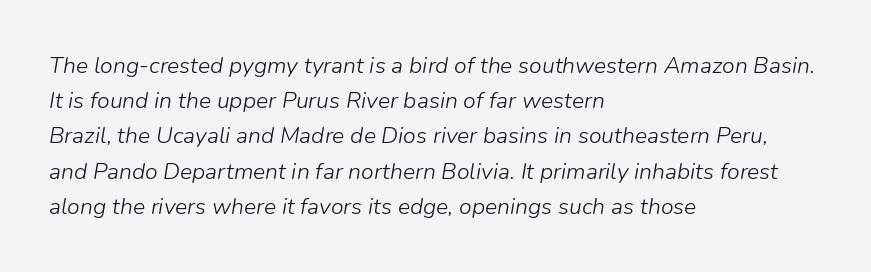
Looking at the ascenders, they clearly lean. A typesetter would call this leading conventional body-copy spacing. Words float on clear page, feet unadorned. Short note: letters normally spaced.
